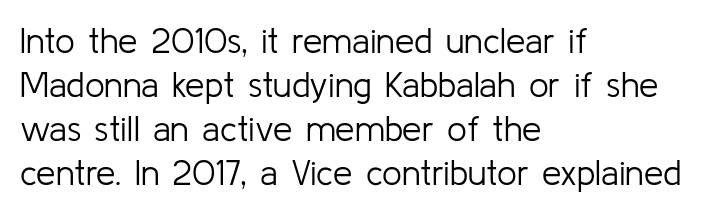
{"serif": "no", "italic": "no", "bold": "no", "weight": "light", "width": "normal", "stroke_contrast": "low", "x_height": "medium", "monospaced": "no", "underline": "no", "align": "left", "line_spacing": "normal", "line_spacing_ratio": 1.26, "letter_spacing": "normal", "letter_spacing_em": 0.0, "glyph_px": 35}
